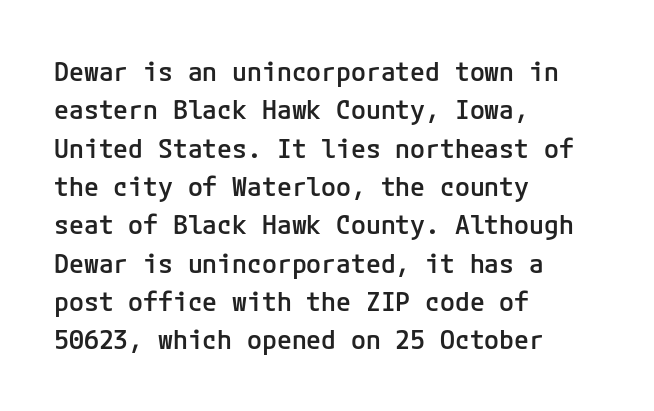
The image shows 27 px text type, upright; set left-aligned, normal line spacing (1.42x), normal letter spacing, not underlined.
